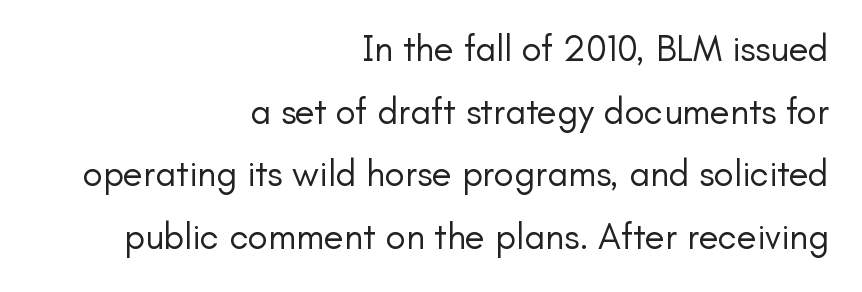
{"serif": "no", "italic": "no", "bold": "no", "weight": "regular", "width": "normal", "stroke_contrast": "low", "x_height": "small", "monospaced": "no", "underline": "no", "align": "right", "line_spacing": "normal", "line_spacing_ratio": 1.69, "letter_spacing": "normal", "letter_spacing_em": 0.0, "glyph_px": 37}
